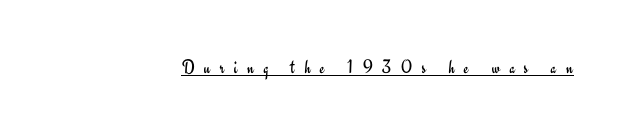
{"bold": "no", "underline": "yes", "letter_spacing": "wide", "letter_spacing_em": 0.48, "glyph_px": 20}
